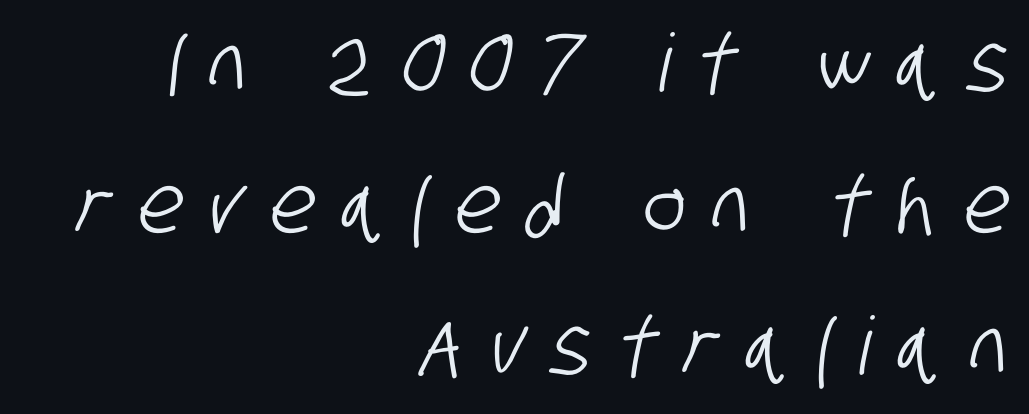
Q: Is the typeface a serif or a sans-serif typeface? A: Sans-serif.
Q: Is the text underlined? A: No.
Q: How is the paragraph aligned? A: Right-aligned.
Q: Is the spacing between letters normal or unusually wide? A: Unusually wide.
Q: Width (condensed, normal, or wide)? A: Condensed.
Q: Stroke contrast? A: Low.
Q: x-height? A: Large.
Q: Monospaced? A: No.
